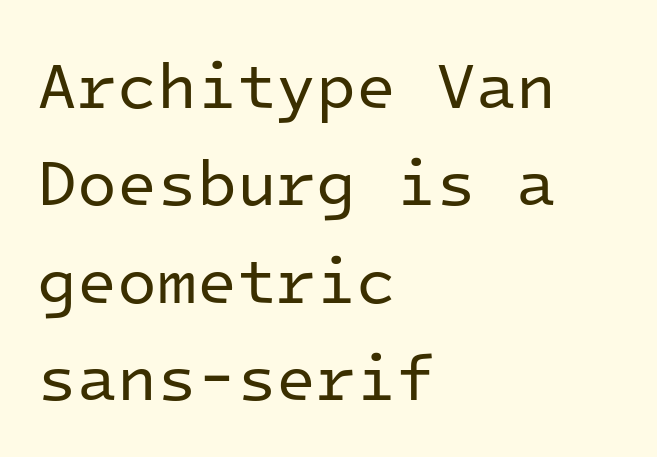
{"serif": "no", "italic": "no", "bold": "no", "weight": "regular", "width": "normal", "stroke_contrast": "low", "x_height": "medium", "monospaced": "yes", "underline": "no", "align": "left", "line_spacing": "normal", "line_spacing_ratio": 1.5, "letter_spacing": "normal", "letter_spacing_em": 0.0, "glyph_px": 65}
